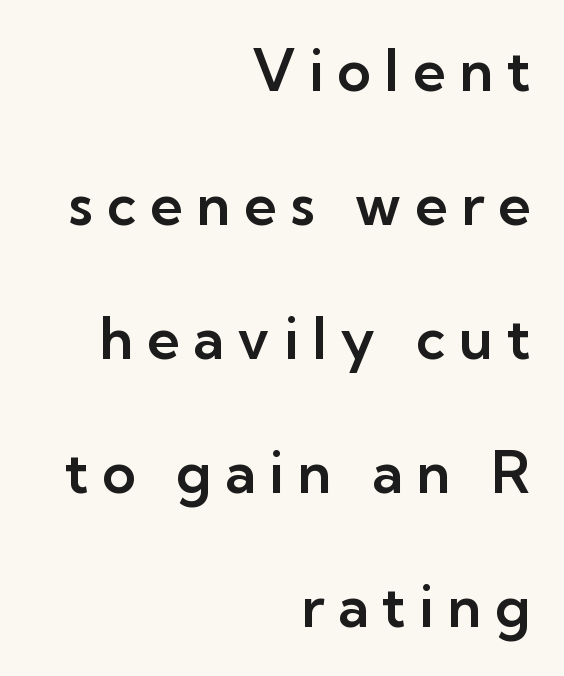
Q: Is the text italic (slanted)? A: No, it is upright.
Q: Is the typeface a serif or a sans-serif typeface? A: Sans-serif.
Q: Is the text underlined? A: No.
Q: How is the paragraph aligned? A: Right-aligned.
Q: Is the spacing between letters normal or unusually wide? A: Unusually wide.
Q: Is the spacing between lines tight, normal or loose? A: Loose.
Q: Width (condensed, normal, or wide)? A: Normal.
Q: Stroke contrast? A: Low.
Q: x-height? A: Medium.
Q: Monospaced? A: No.
